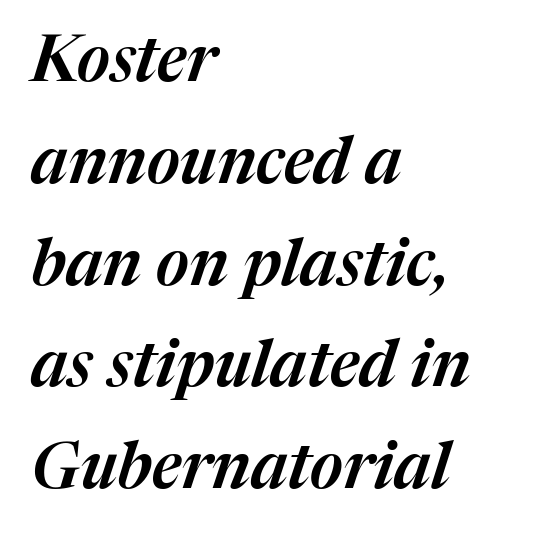
Caption: standard tracking, unaltered. Nobody drew a line under any word here. Style check: oblique. Note the varied advance widths — an 'i' is clearly narrower than an 'm'. This block has exactly the height ordinary leading produces.
